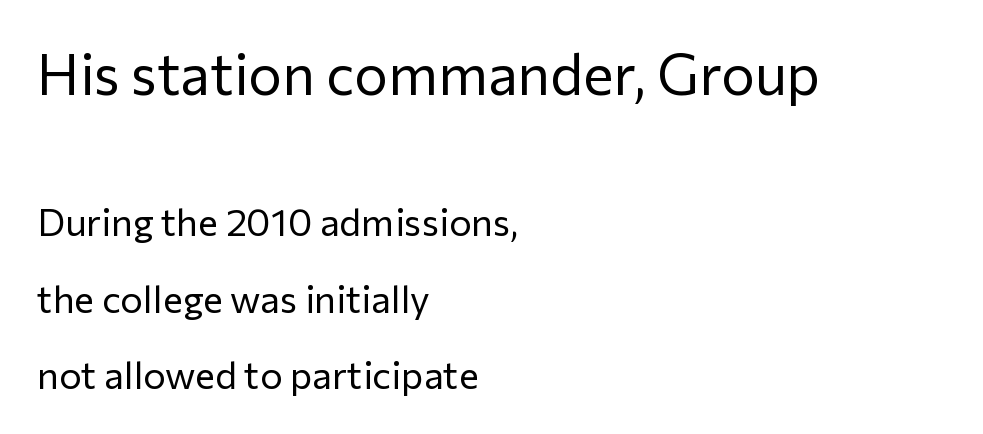
{"serif": "no", "italic": "no", "bold": "no", "weight": "regular", "width": "normal", "stroke_contrast": "low", "x_height": "medium", "monospaced": "no", "underline": "no", "align": "left", "line_spacing": "loose", "line_spacing_ratio": 2.01, "letter_spacing": "normal", "letter_spacing_em": 0.0, "larger_block": "first", "size_ratio": 1.5, "glyph_px": 57}
